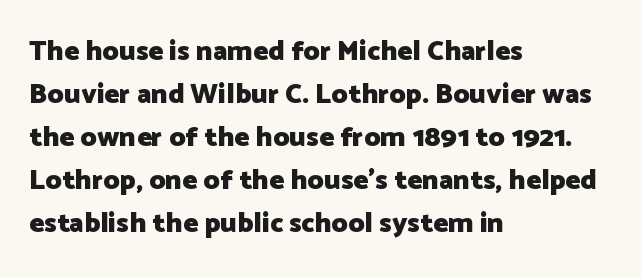
Q: Is the text bold? A: Yes.
Q: Is the text italic (slanted)? A: No, it is upright.
Q: Is the typeface a serif or a sans-serif typeface? A: Sans-serif.
Q: Is the text underlined? A: No.
Q: How is the paragraph aligned? A: Left-aligned.
Q: Is the spacing between letters normal or unusually wide? A: Normal.
Q: Is the spacing between lines tight, normal or loose? A: Normal.
Q: Width (condensed, normal, or wide)? A: Normal.
Q: Stroke contrast? A: Low.
Q: x-height? A: Medium.
Q: Monospaced? A: No.
